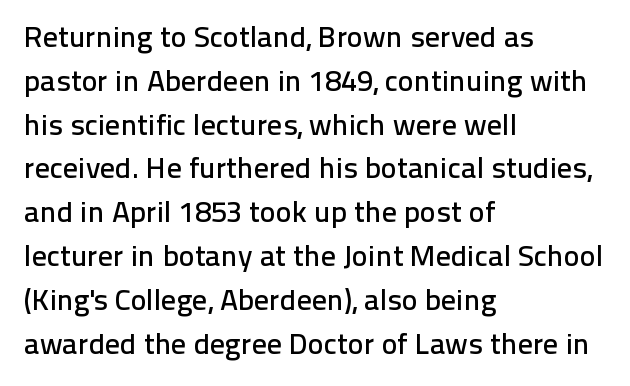
Q: Is the text italic (slanted)? A: No, it is upright.
Q: Is the typeface a serif or a sans-serif typeface? A: Sans-serif.
Q: Is the text underlined? A: No.
Q: How is the paragraph aligned? A: Left-aligned.
Q: Is the spacing between letters normal or unusually wide? A: Normal.
Q: Is the spacing between lines tight, normal or loose? A: Normal.
Q: Width (condensed, normal, or wide)? A: Normal.
Q: Stroke contrast? A: Low.
Q: x-height? A: Medium.
Q: Monospaced? A: No.
